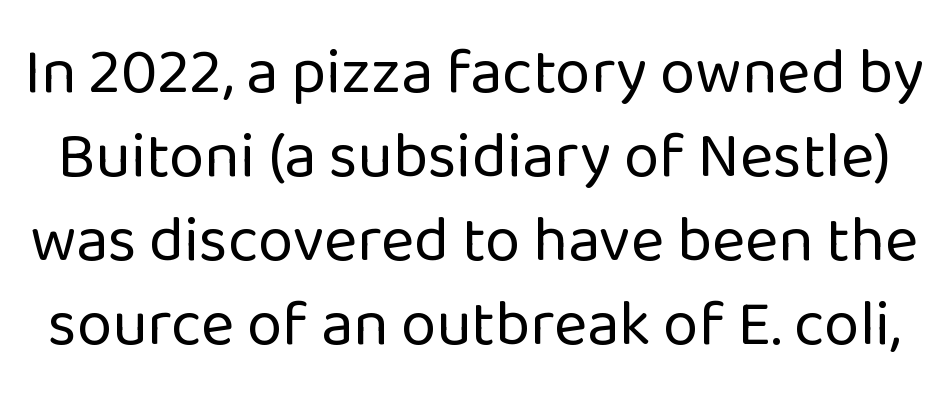
{"serif": "no", "italic": "no", "bold": "no", "weight": "regular", "width": "normal", "stroke_contrast": "low", "x_height": "medium", "monospaced": "no", "underline": "no", "line_spacing": "normal", "line_spacing_ratio": 1.31, "letter_spacing": "normal", "letter_spacing_em": 0.0, "glyph_px": 64}
